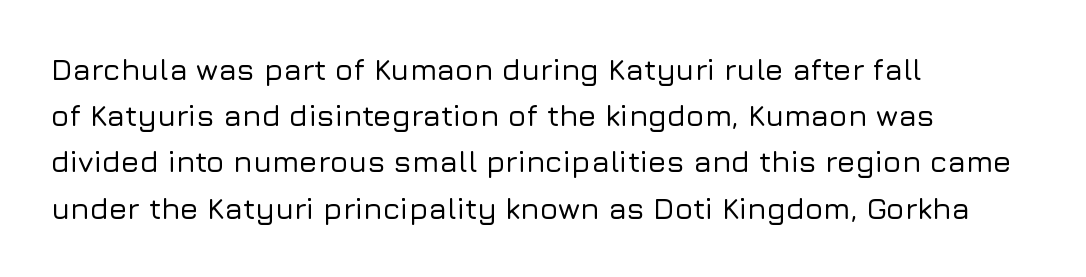
{"serif": "no", "italic": "no", "width": "normal", "stroke_contrast": "low", "x_height": "medium", "monospaced": "no", "underline": "no", "align": "left", "line_spacing": "normal", "line_spacing_ratio": 1.54, "letter_spacing": "normal", "letter_spacing_em": 0.0, "glyph_px": 30}
